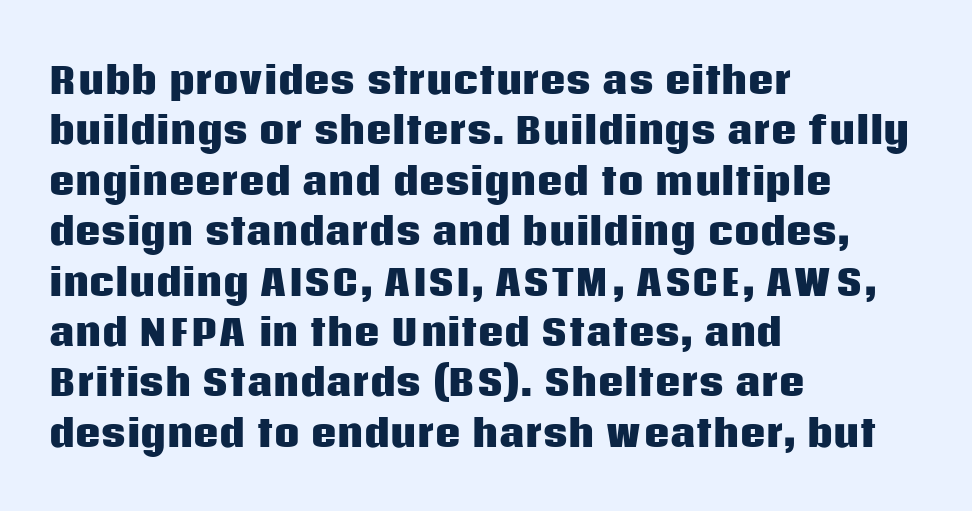
The typeface chosen for these lines omits serifs. The ragged edge is on the right, which tells us the setting is flush left. The strokes are fattened all the way to bold. Here the glyphs are tracked normally, forming tight word shapes. Baseline-to-baseline distance is the conventional proportion of letter height. This is roman type, the default non-slanted kind.
